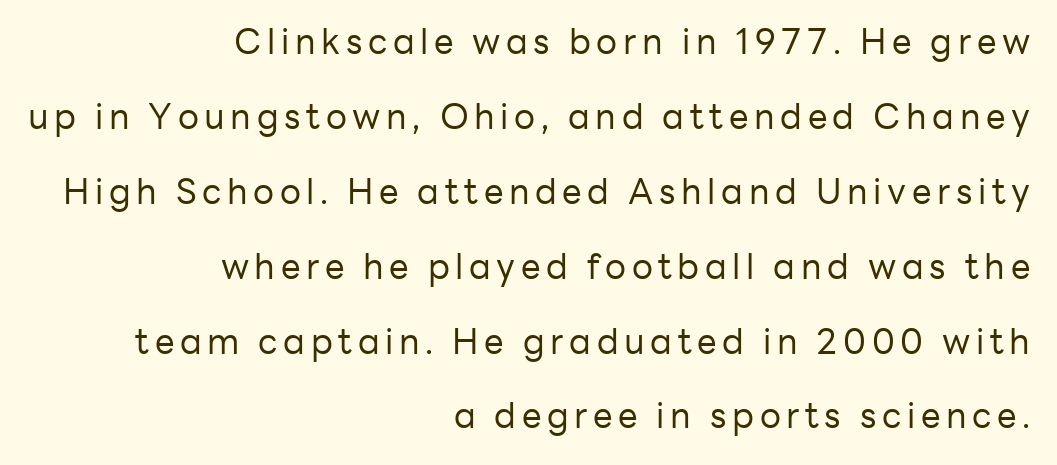
The image shows 35 px regular-weight sans-serif type, upright; set right-aligned, loose line spacing (2.14x), not underlined; low stroke contrast and a medium x-height.
